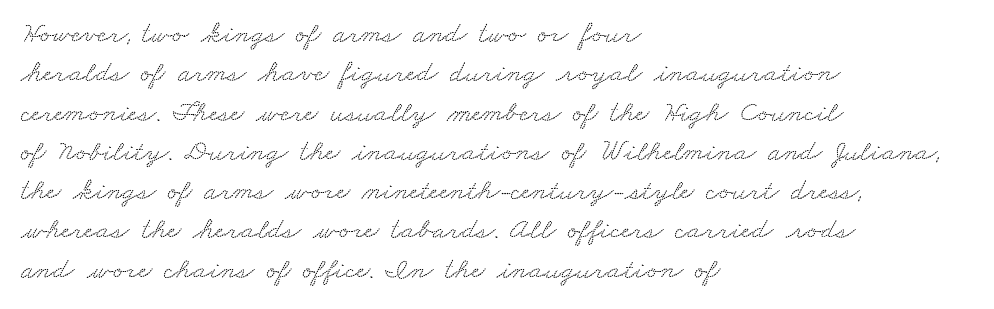
Q: Is the typeface a serif or a sans-serif typeface? A: Serif.
Q: Is the text underlined? A: No.
Q: How is the paragraph aligned? A: Left-aligned.
Q: Is the spacing between letters normal or unusually wide? A: Normal.
Q: Is the spacing between lines tight, normal or loose? A: Normal.
Q: Width (condensed, normal, or wide)? A: Wide.
Q: Stroke contrast? A: Low.
Q: x-height? A: Small.
Q: Monospaced? A: No.
